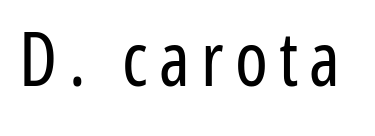
The image shows 74 px regular-weight, condensed sans-serif type, upright; set not underlined; low stroke contrast and a medium x-height.
